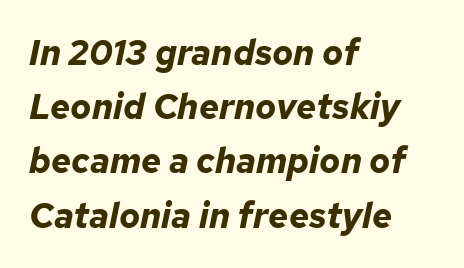
{"italic": "yes", "lean": "right", "slant_degrees": 12, "bold": "yes", "weight": "bold", "width": "normal", "stroke_contrast": "low", "x_height": "medium", "monospaced": "no", "underline": "no", "align": "left", "line_spacing": "normal", "line_spacing_ratio": 1.55, "letter_spacing": "normal", "letter_spacing_em": 0.0, "glyph_px": 35}
